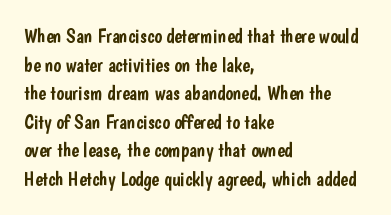
The image shows 20 px text type, upright; set left-aligned, normal line spacing (1.43x), normal letter spacing, not underlined.
